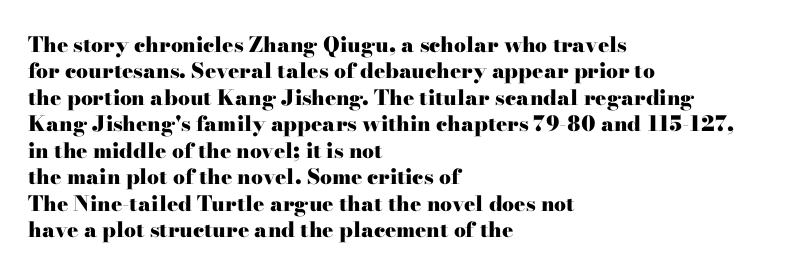
The image shows 21 px bold type, upright; set left-aligned, normal line spacing (1.26x), normal letter spacing, not underlined.
